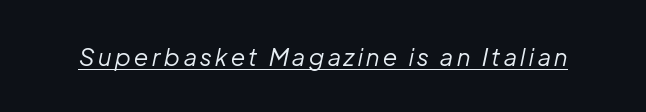
{"italic": "yes", "lean": "right", "slant_degrees": 12, "bold": "no", "underline": "yes", "glyph_px": 24}
